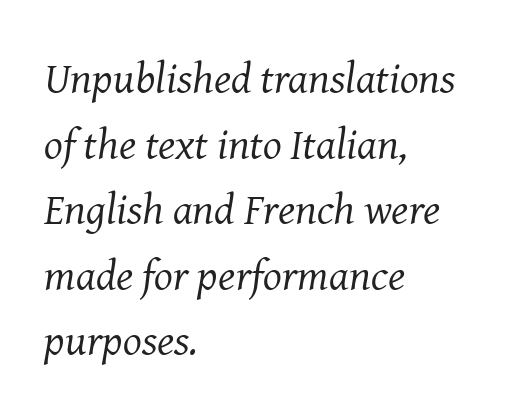
Letters rest on an invisible, unmarked baseline. A typesetter would call this proportional, since set widths differ per character. The font's italic variant was chosen for this text. Old-style or modern, the face here clearly has serifs. If you drew a ruler down the left edge, every line would touch it. Is this a heavy cut? Hardly; it is regular or lighter.
